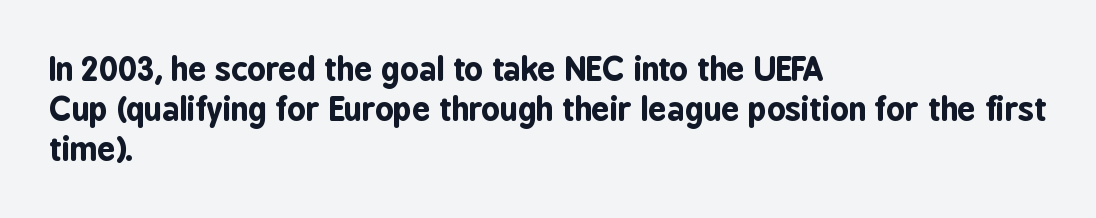
A typesetter would call this zero additional tracking. Compared with typical paragraphs, the rows here are spaced about the same. Nothing sits at the stroke ends, so this counts as sans-serif. Do the characters align in a grid? No, the font is proportional.
